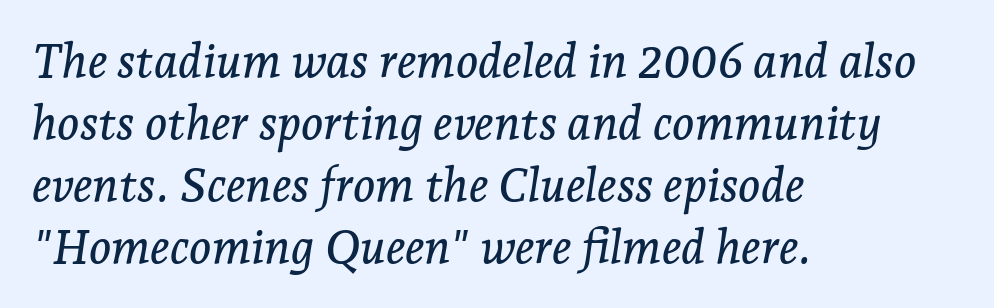
Q: Is the text italic (slanted)? A: Yes, it leans right by about 7 degrees.
Q: Is the typeface a serif or a sans-serif typeface? A: Serif.
Q: Is the text underlined? A: No.
Q: How is the paragraph aligned? A: Left-aligned.
Q: Is the spacing between letters normal or unusually wide? A: Normal.
Q: Is the spacing between lines tight, normal or loose? A: Normal.
Q: Width (condensed, normal, or wide)? A: Normal.
Q: Stroke contrast? A: Low.
Q: x-height? A: Medium.
Q: Monospaced? A: No.
